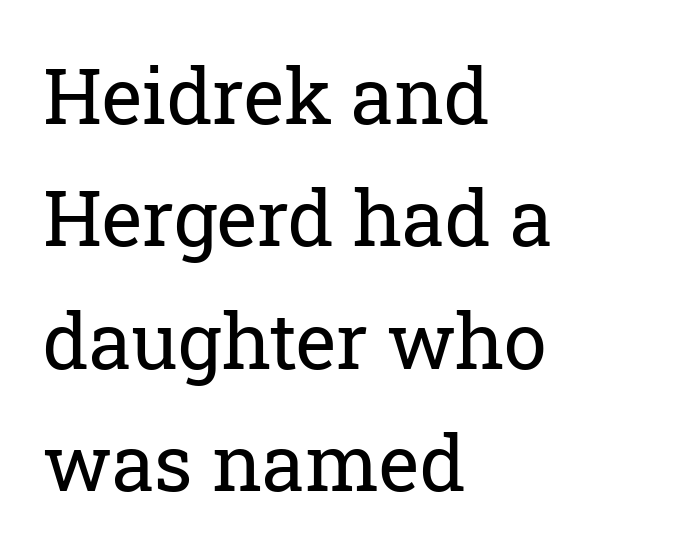
There is no visible air inserted between adjacent glyphs. These lines were composed using upright roman letters. Each row of text sits above clean, open space. Note the varied advance widths — an 'i' is clearly narrower than an 'm'.
